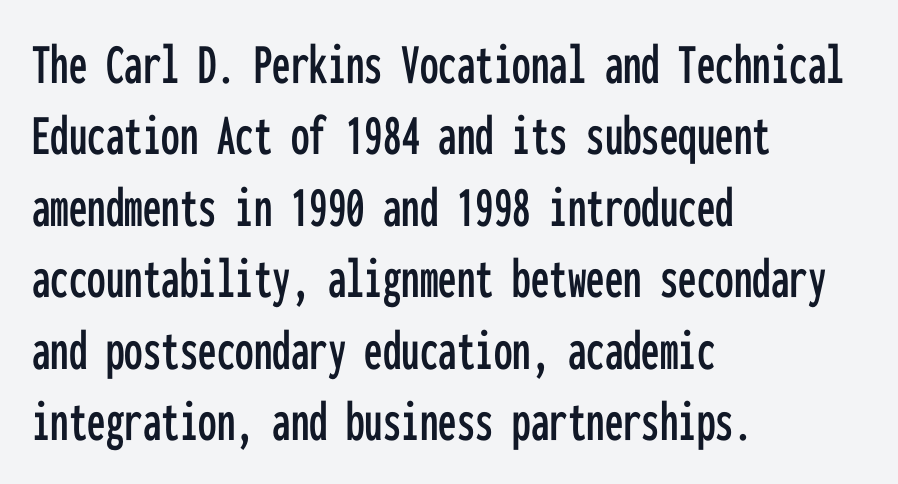
The image shows 59 px condensed sans-serif type, upright, monospaced; set left-aligned, line spacing 1.21x, normal letter spacing, not underlined; low stroke contrast and a medium x-height.
